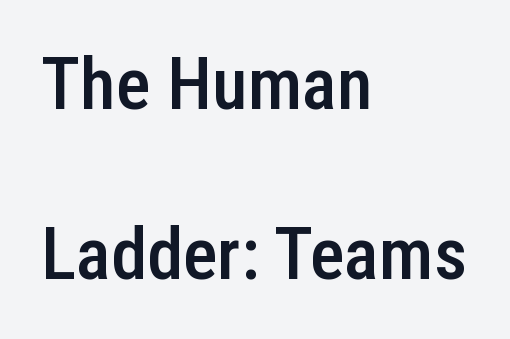
Students, note that the glyphs here touch the page at normal intervals. Font category for this specimen: sans-serif. These lines are rendered in a variable-pitch font. A great deal of white space separates one row of letters from the next. Nobody drew a line under any word here. These lines stack with their left ends in a neat column.
